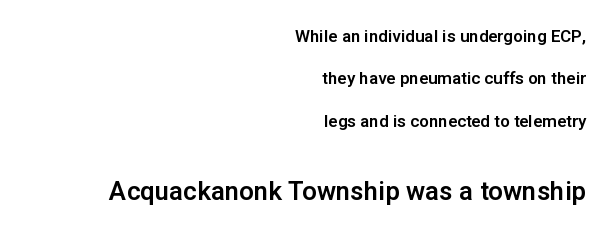
The image shows 26 px text type, upright; set right-aligned, loose line spacing (2.5x), normal letter spacing, not underlined; the second (bottom) block is 1.53x larger.
